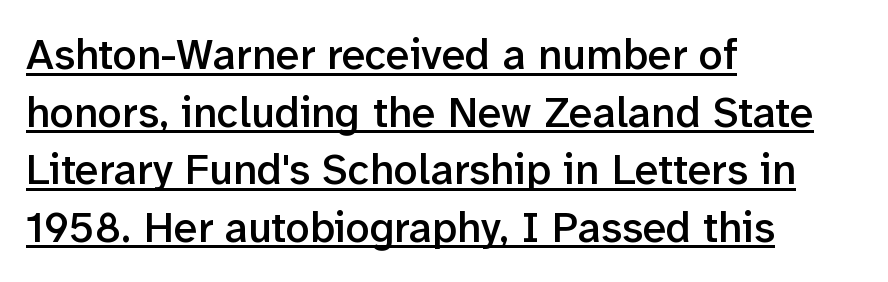
Standard letterfit; no display-style spreading of the glyphs. You can tell it's not italic because the verticals are truly vertical. The specimen includes a rule beneath the text block's lines. Does the leading feel generous? No, just average.
